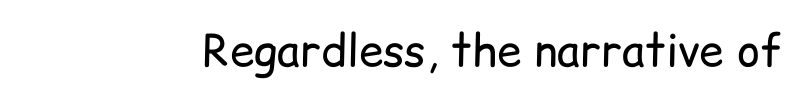
The image shows 44 px regular-weight sans-serif type, upright; set normal letter spacing, not underlined; low stroke contrast and a medium x-height.
